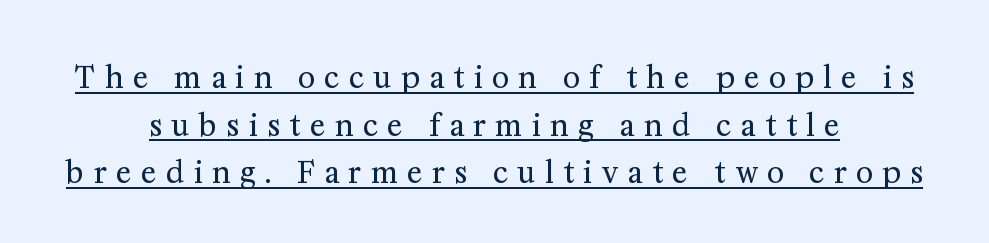
The image shows 29 px regular-weight serif type, upright; set centered, normal line spacing (1.64x), unusually wide letter spacing (+0.33 em), underlined; medium stroke contrast and a medium x-height.
